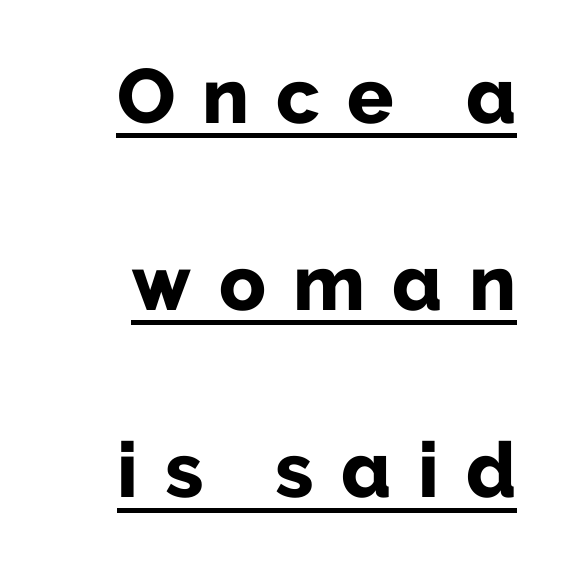
Q: Is the text bold? A: Yes.
Q: Is the text italic (slanted)? A: No, it is upright.
Q: Is the typeface a serif or a sans-serif typeface? A: Sans-serif.
Q: Is the text underlined? A: Yes.
Q: Is the spacing between letters normal or unusually wide? A: Unusually wide.
Q: Is the spacing between lines tight, normal or loose? A: Loose.
Q: Width (condensed, normal, or wide)? A: Normal.
Q: Stroke contrast? A: Low.
Q: x-height? A: Medium.
Q: Monospaced? A: No.
